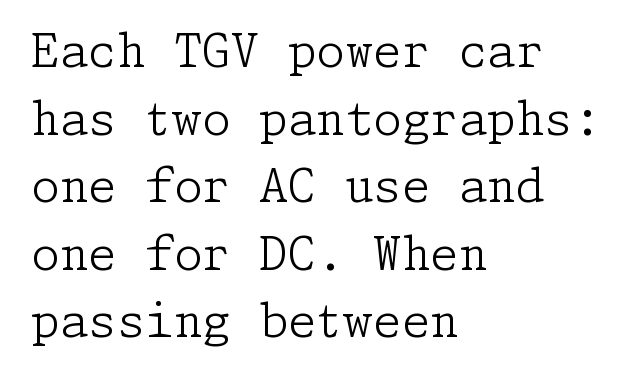
Tracking value appears to be zero — textbook default spacing. If you drew a ruler down the left edge, every line would touch it. Unmarked baselines from the first word to the last. Quick note: interline space is typical. Weight: in the light-to-regular range.
